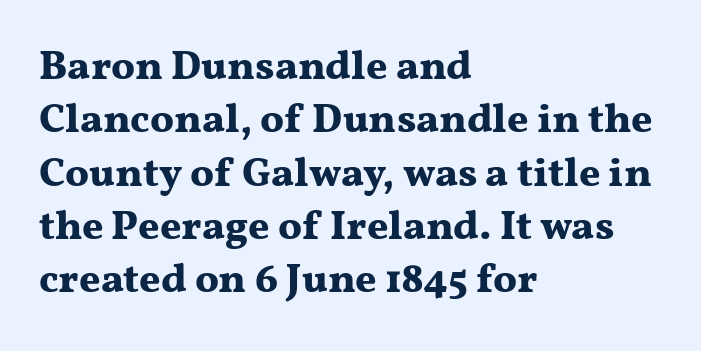
The image shows 41 px bold, wide serif type, upright; set left-aligned, normal line spacing (1.3x), normal letter spacing, not underlined; medium stroke contrast and a medium x-height.
